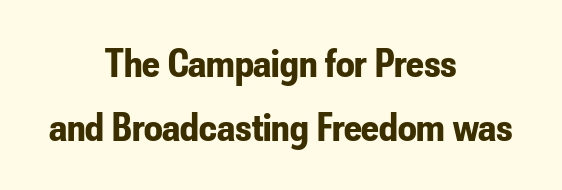
{"serif": "no", "italic": "no", "bold": "yes", "weight": "bold", "width": "condensed", "stroke_contrast": "low", "x_height": "small", "monospaced": "no", "underline": "no", "align": "center", "line_spacing": "normal", "line_spacing_ratio": 1.55, "letter_spacing": "normal", "letter_spacing_em": 0.0, "glyph_px": 41}
